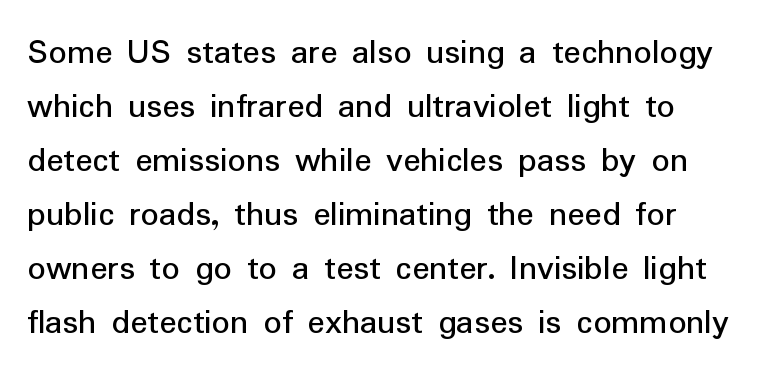
The image shows 36 px regular-weight sans-serif type, upright; set left-aligned, normal line spacing (1.5x), normal letter spacing, not underlined; low stroke contrast and a medium x-height.
